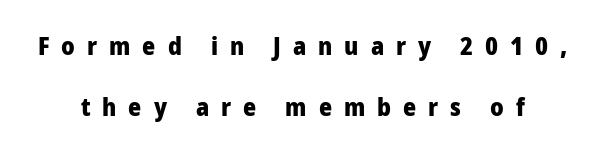
Q: Is the text bold? A: Yes.
Q: Is the text italic (slanted)? A: No, it is upright.
Q: Is the text underlined? A: No.
Q: Is the spacing between letters normal or unusually wide? A: Unusually wide.
Q: Is the spacing between lines tight, normal or loose? A: Loose.
